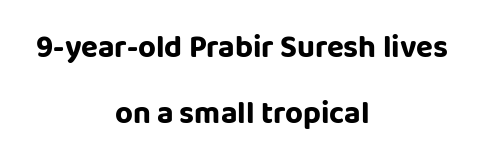
Q: Is the text bold? A: Yes.
Q: Is the text italic (slanted)? A: No, it is upright.
Q: Is the typeface a serif or a sans-serif typeface? A: Sans-serif.
Q: Is the text underlined? A: No.
Q: How is the paragraph aligned? A: Centered.
Q: Is the spacing between letters normal or unusually wide? A: Normal.
Q: Is the spacing between lines tight, normal or loose? A: Loose.
Q: Width (condensed, normal, or wide)? A: Normal.
Q: Stroke contrast? A: Low.
Q: x-height? A: Large.
Q: Monospaced? A: No.
